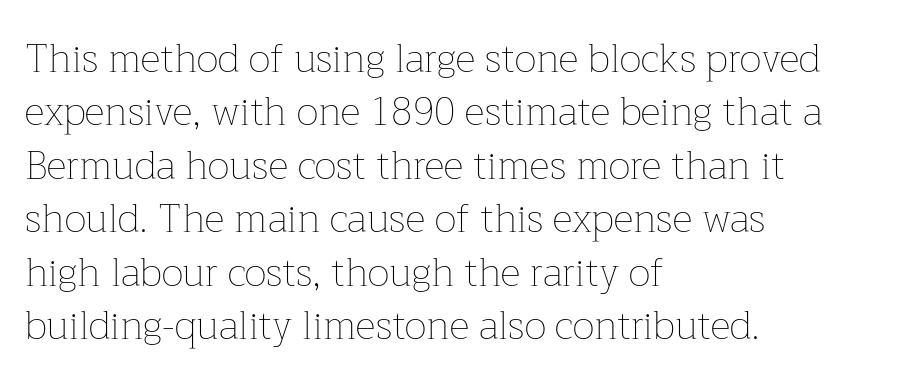
The typesetter chose a ragged-right arrangement here. Nobody touched the tracking dial on this one. Italic: no, the glyphs are upright roman. Stem width sits at or under what a default text font uses. Does the leading feel generous? No, just average.
